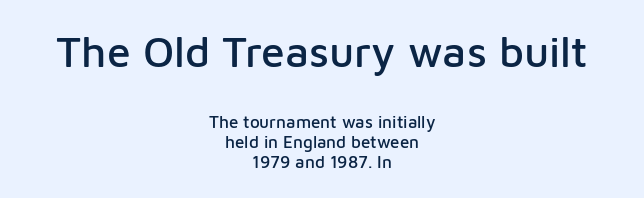
{"serif": "no", "italic": "no", "width": "normal", "stroke_contrast": "low", "x_height": "medium", "monospaced": "no", "underline": "no", "align": "center", "line_spacing_ratio": 1.19, "letter_spacing": "normal", "letter_spacing_em": 0.0, "larger_block": "first", "size_ratio": 2.53, "glyph_px": 43}
